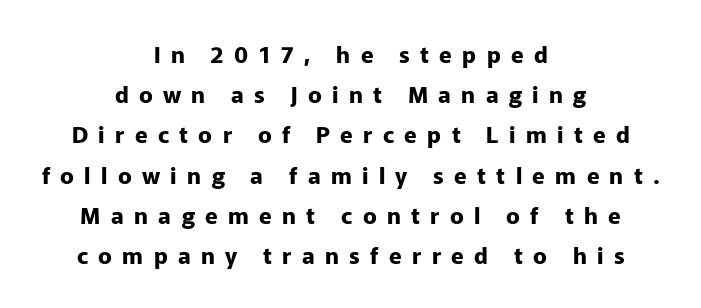
{"italic": "no", "bold": "yes", "underline": "no", "align": "center", "line_spacing_ratio": 1.75, "letter_spacing": "wide", "letter_spacing_em": 0.45, "glyph_px": 23}
